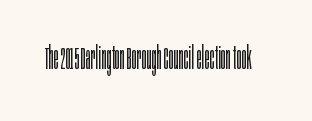
The line texture is even and compact thanks to regular tracking. Characters remain perfectly vertical along every line. Do the characters align in a grid? No, the font is proportional. Check under the words: just untouched page. The glyphs in this specimen are sans serif. Summary of weight: not heavy and not bold.
